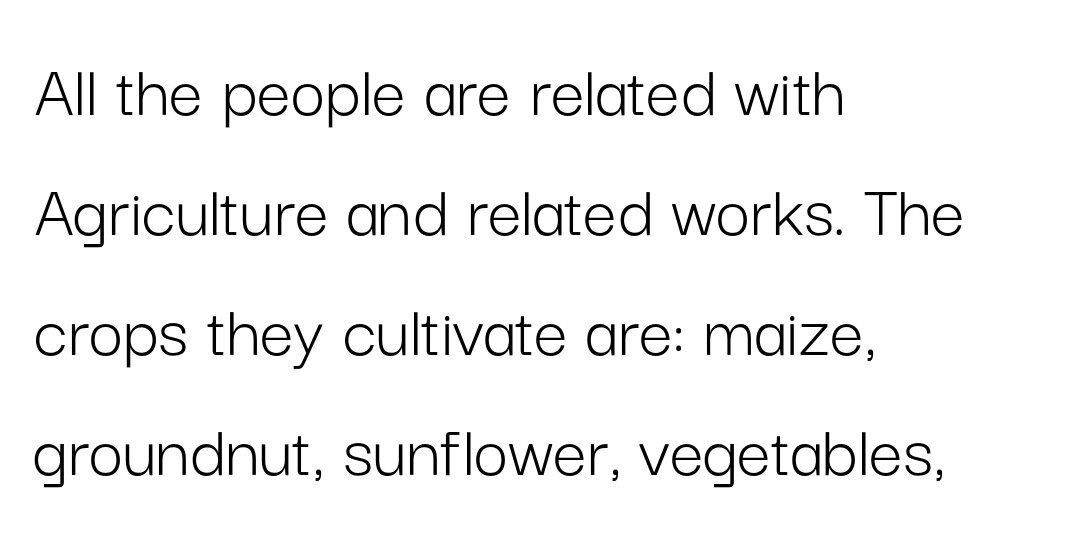
The image shows 76 px light sans-serif type, upright; set left-aligned, normal line spacing (1.58x), normal letter spacing, not underlined; low stroke contrast and a medium x-height.
